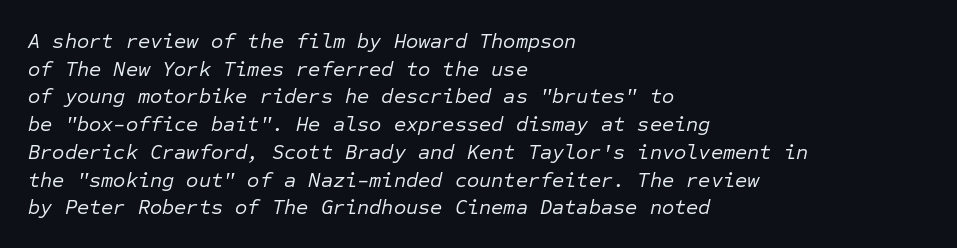
{"italic": "yes", "lean": "right", "slant_degrees": 12, "bold": "no", "underline": "no", "align": "left", "line_spacing": "normal", "line_spacing_ratio": 1.32, "letter_spacing": "normal", "letter_spacing_em": 0.0, "glyph_px": 21}
